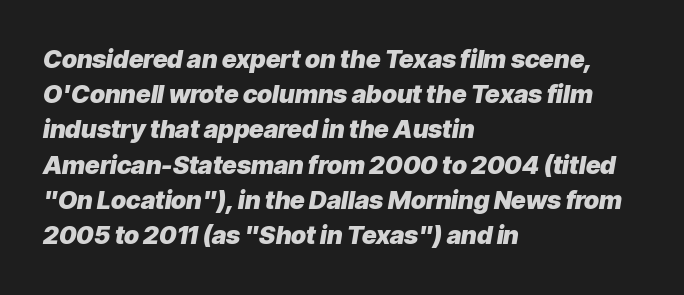
The image shows 25 px bold type, italic (leaning right); set left-aligned, normal line spacing (1.41x), normal letter spacing, not underlined.
